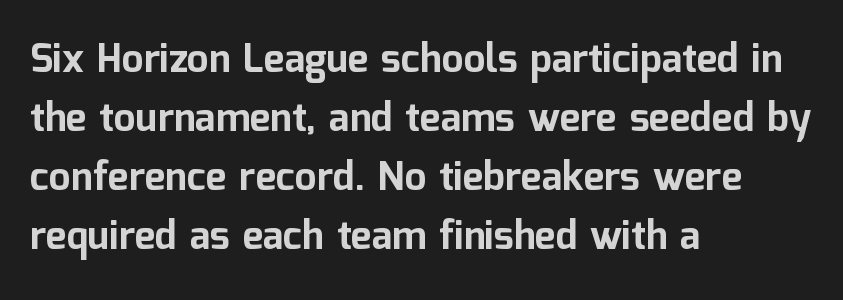
{"serif": "no", "italic": "no", "bold": "yes", "weight": "bold", "width": "normal", "stroke_contrast": "low", "x_height": "medium", "monospaced": "no", "underline": "no", "align": "left", "line_spacing": "normal", "line_spacing_ratio": 1.51, "letter_spacing": "normal", "letter_spacing_em": 0.0, "glyph_px": 39}
